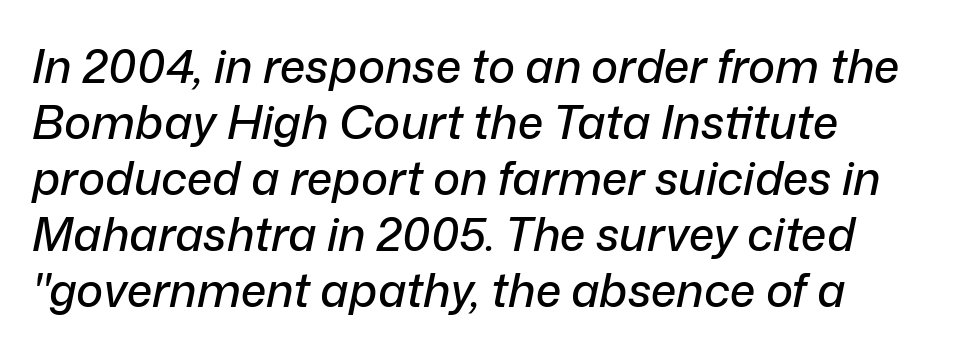
The image shows 46 px text type, italic (leaning right); set left-aligned, line spacing 1.22x, normal letter spacing, not underlined; low stroke contrast and a medium x-height.
